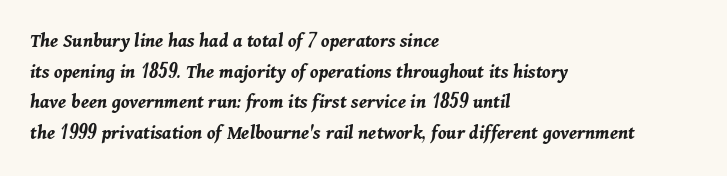
{"italic": "yes", "lean": "right", "slant_degrees": 11, "bold": "yes", "underline": "no", "align": "left", "line_spacing": "normal", "line_spacing_ratio": 1.53, "letter_spacing": "normal", "letter_spacing_em": 0.0, "glyph_px": 20}
